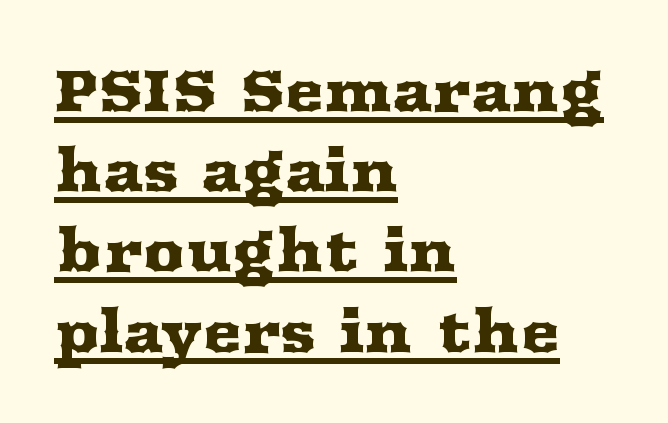
Leading: standard. Does the copy run flush right? No — it runs flush left. Serif or sans? Serif — the stroke terminals have little feet. Note the varied advance widths — an 'i' is clearly narrower than an 'm'. Is the letter spacing exaggerated? No — it looks like the ordinary default. Notice how a bar underscores the lettering throughout.
